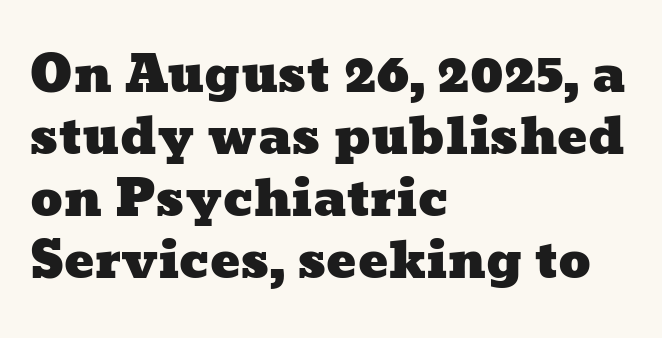
{"width": "wide", "stroke_contrast": "low", "x_height": "medium", "monospaced": "no", "underline": "no", "align": "left", "line_spacing_ratio": 1.24, "letter_spacing": "normal", "letter_spacing_em": 0.0, "glyph_px": 50}
